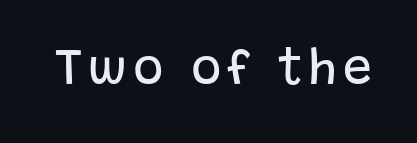
Q: Is the text bold? A: No.
Q: Is the text italic (slanted)? A: No, it is upright.
Q: Is the typeface a serif or a sans-serif typeface? A: Sans-serif.
Q: Is the text underlined? A: No.
Q: Width (condensed, normal, or wide)? A: Normal.
Q: Stroke contrast? A: Low.
Q: x-height? A: Large.
Q: Monospaced? A: No.
